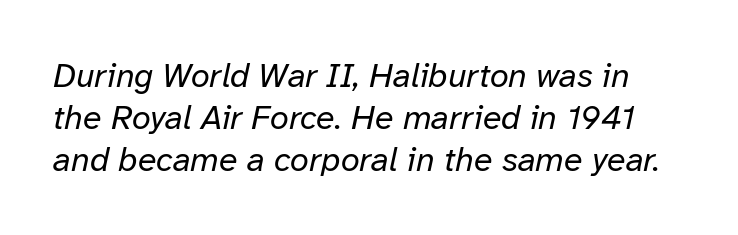
The image shows 34 px regular-weight type, italic (leaning right); set line spacing 1.23x, normal letter spacing, not underlined; low stroke contrast and a medium x-height.
